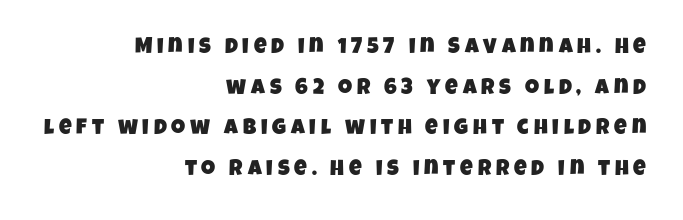
{"underline": "no", "align": "right", "line_spacing_ratio": 1.85, "letter_spacing": "wide", "letter_spacing_em": 0.22, "glyph_px": 22}
